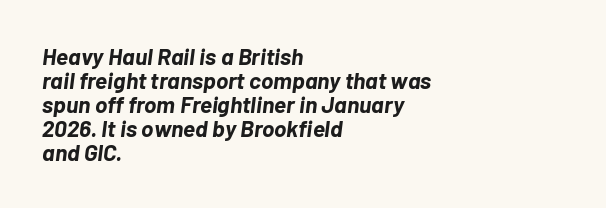
{"italic": "yes", "lean": "right", "slant_degrees": 7, "bold": "yes", "underline": "no", "align": "left", "line_spacing": "tight", "line_spacing_ratio": 1.04, "letter_spacing": "normal", "letter_spacing_em": 0.0, "glyph_px": 23}
